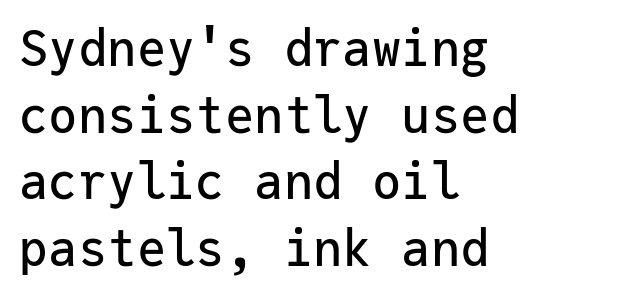
Q: Is the text italic (slanted)? A: No, it is upright.
Q: Is the typeface a serif or a sans-serif typeface? A: Sans-serif.
Q: Is the text underlined? A: No.
Q: How is the paragraph aligned? A: Left-aligned.
Q: Is the spacing between letters normal or unusually wide? A: Normal.
Q: Is the spacing between lines tight, normal or loose? A: Normal.
Q: Width (condensed, normal, or wide)? A: Normal.
Q: Stroke contrast? A: Low.
Q: x-height? A: Medium.
Q: Monospaced? A: Yes.
